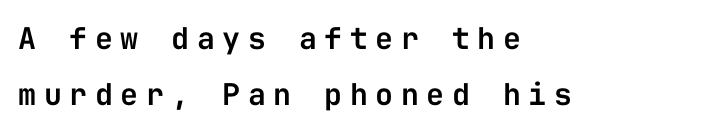
The letters carry no serifs — their stems end cleanly without finishing strokes. Has an underline been added? It has not. Think of a typewriter: that constant character pitch is what you see here. The specimen reads as upright at a glance.
